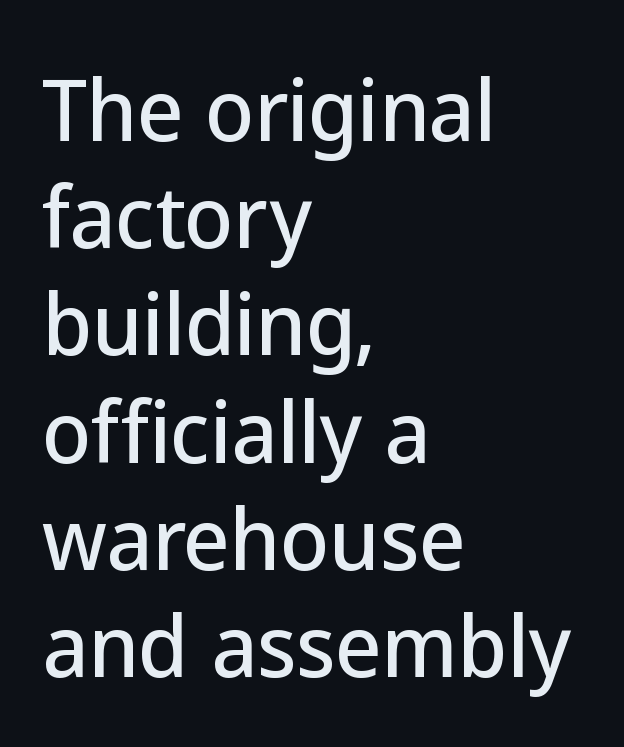
Q: Is the text italic (slanted)? A: No, it is upright.
Q: Is the typeface a serif or a sans-serif typeface? A: Sans-serif.
Q: Is the text underlined? A: No.
Q: How is the paragraph aligned? A: Left-aligned.
Q: Is the spacing between letters normal or unusually wide? A: Normal.
Q: Is the spacing between lines tight, normal or loose? A: Normal.
Q: Width (condensed, normal, or wide)? A: Normal.
Q: Stroke contrast? A: Low.
Q: x-height? A: Medium.
Q: Monospaced? A: No.
